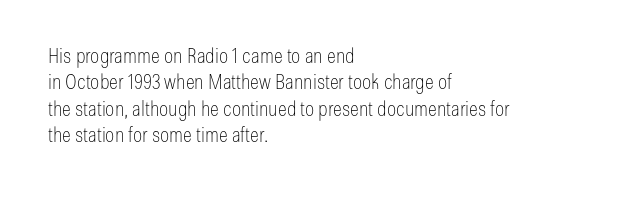
{"italic": "no", "bold": "no", "underline": "no", "align": "left", "line_spacing": "normal", "line_spacing_ratio": 1.26, "letter_spacing": "normal", "letter_spacing_em": 0.0, "glyph_px": 21}
